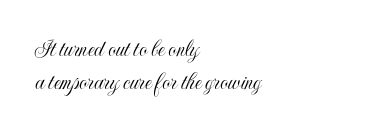
Students, observe: this is what conventionally led text looks like. Observe the ordinary spacing: letters are neighbours, not strangers. The specimen omits any rule beneath the text block's lines.
